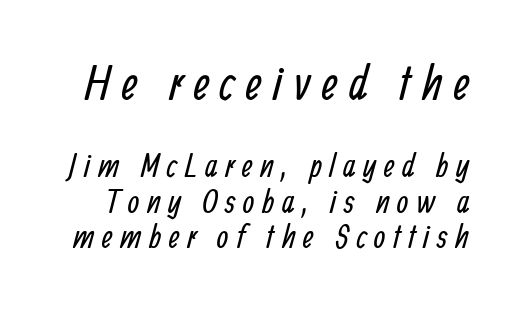
{"serif": "no", "bold": "no", "weight": "regular", "width": "condensed", "stroke_contrast": "low", "x_height": "medium", "monospaced": "no", "underline": "no", "line_spacing": "tight", "line_spacing_ratio": 1.08, "letter_spacing": "wide", "letter_spacing_em": 0.23, "larger_block": "first", "size_ratio": 1.48, "glyph_px": 49}
